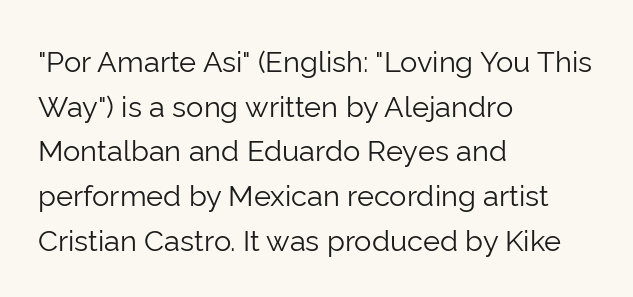
The image shows 29 px light sans-serif type, upright; set left-aligned, normal line spacing (1.54x), normal letter spacing, not underlined; low stroke contrast and a medium x-height.
